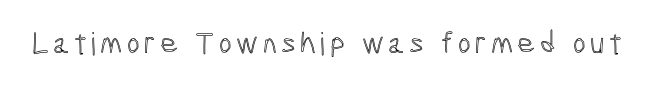
{"italic": "no", "width": "condensed", "x_height": "medium", "monospaced": "no", "underline": "no", "glyph_px": 31}
